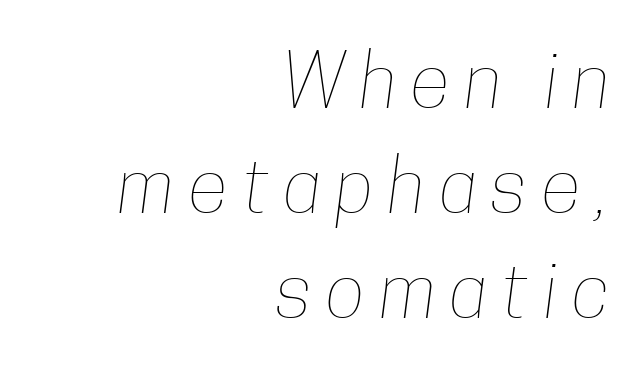
The strokes carry an ordinary text weight at most. The gaps between neighbouring characters are conspicuously large. Nobody drew a line under any word here. Quick note: interline space is typical. Spacing verdict: proportional, widths tailored to each character. Reading down the block, your eye finds every line finishing at a fixed right position.
